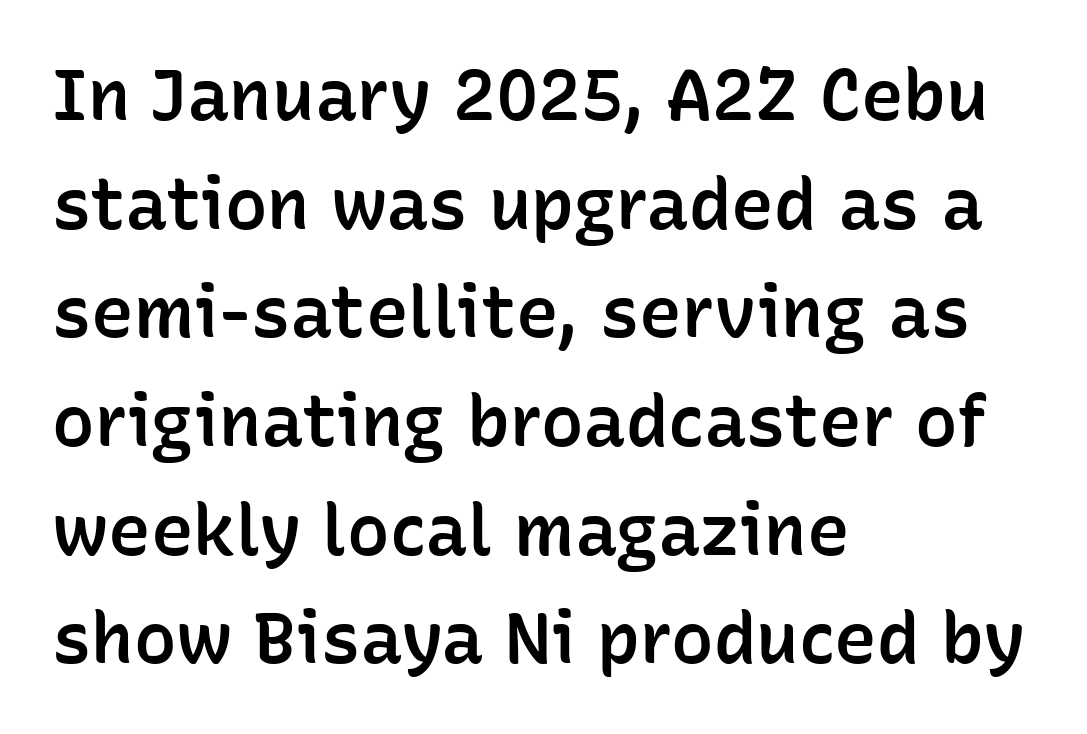
Q: Is the text bold? A: Semi-bold.
Q: Is the text italic (slanted)? A: No, it is upright.
Q: Is the typeface a serif or a sans-serif typeface? A: Sans-serif.
Q: Is the text underlined? A: No.
Q: How is the paragraph aligned? A: Left-aligned.
Q: Is the spacing between letters normal or unusually wide? A: Normal.
Q: Is the spacing between lines tight, normal or loose? A: Normal.
Q: Width (condensed, normal, or wide)? A: Normal.
Q: Stroke contrast? A: Low.
Q: x-height? A: Medium.
Q: Monospaced? A: No.
